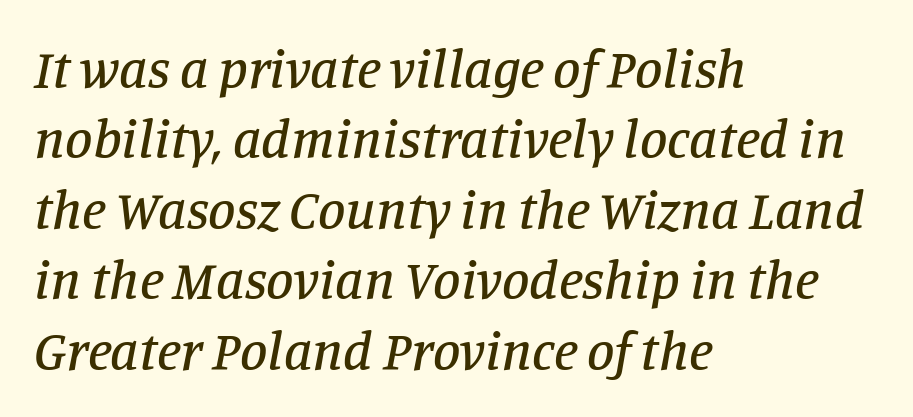
The passage shown is typed in a proportional face where columns would drift. The passage shown is typeset with a serif family. The designer left line spacing at the default. The area under the type is left untouched. A classic flush-left, rag-right setting is used for this passage.
